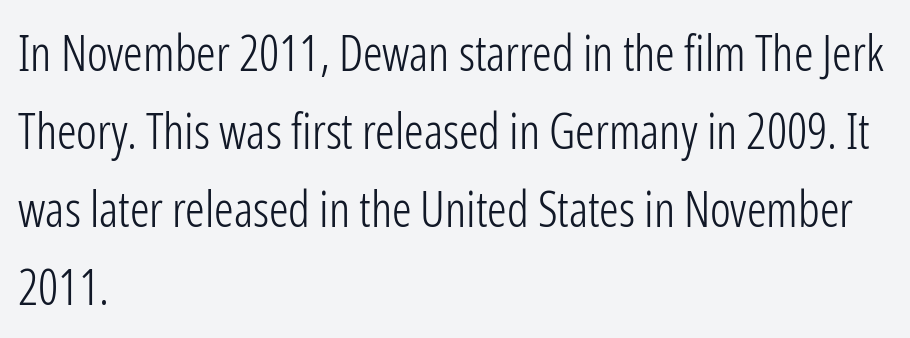
Q: Is the text bold? A: No.
Q: Is the text italic (slanted)? A: No, it is upright.
Q: Is the typeface a serif or a sans-serif typeface? A: Sans-serif.
Q: Is the text underlined? A: No.
Q: How is the paragraph aligned? A: Left-aligned.
Q: Is the spacing between letters normal or unusually wide? A: Normal.
Q: Is the spacing between lines tight, normal or loose? A: Normal.
Q: Width (condensed, normal, or wide)? A: Condensed.
Q: Stroke contrast? A: Low.
Q: x-height? A: Medium.
Q: Monospaced? A: No.
